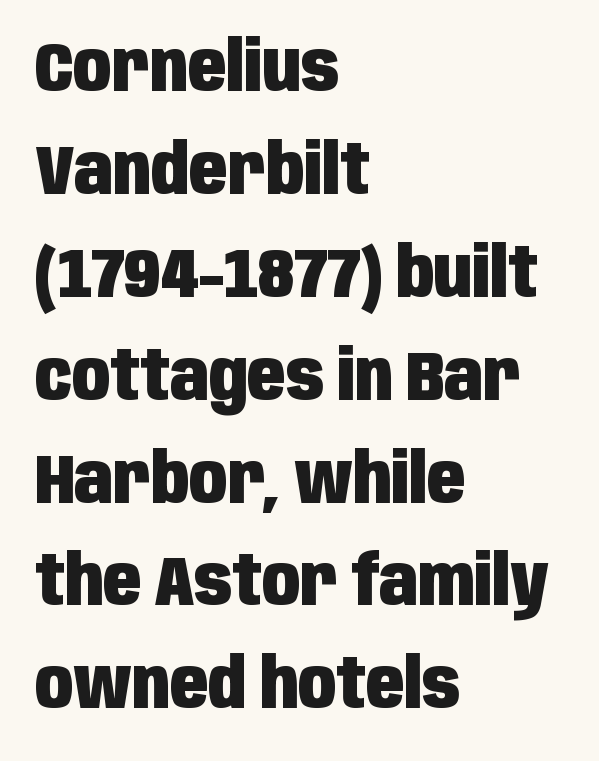
The image shows 70 px heavy, condensed sans-serif type, upright; set left-aligned, normal line spacing (1.47x), normal letter spacing, not underlined; low stroke contrast and a large x-height.
